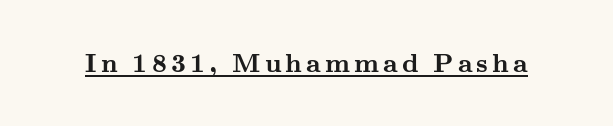
{"italic": "no", "bold": "yes", "underline": "yes", "glyph_px": 26}
